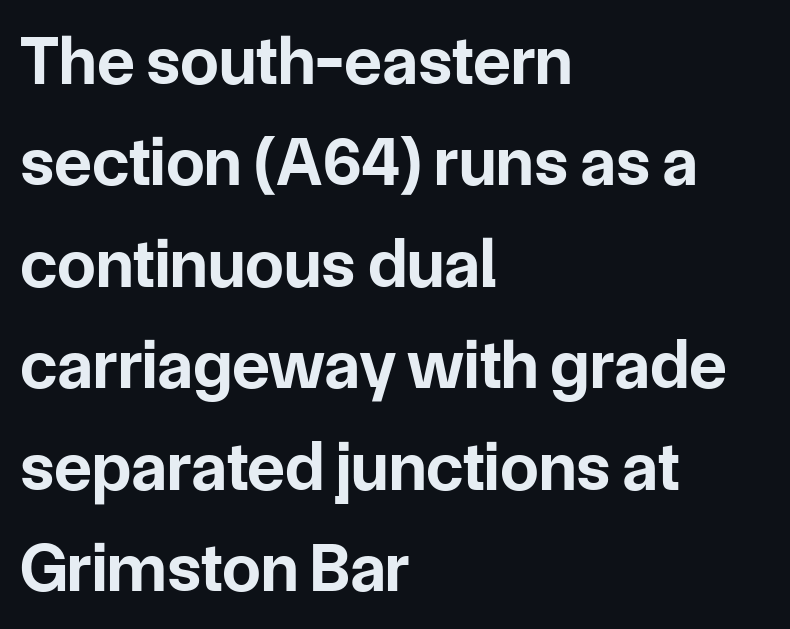
{"serif": "no", "italic": "no", "bold": "yes", "weight": "bold", "width": "normal", "stroke_contrast": "low", "x_height": "medium", "monospaced": "no", "underline": "no", "align": "left", "line_spacing": "normal", "line_spacing_ratio": 1.47, "letter_spacing": "normal", "letter_spacing_em": 0.0, "glyph_px": 69}
